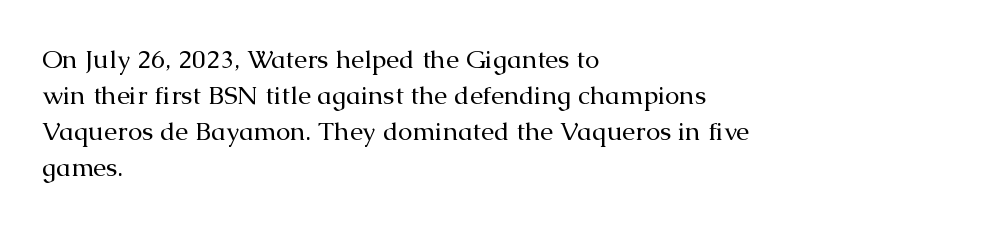
{"italic": "no", "bold": "no", "underline": "no", "align": "left", "line_spacing": "normal", "line_spacing_ratio": 1.38, "letter_spacing": "normal", "letter_spacing_em": 0.0, "glyph_px": 26}
